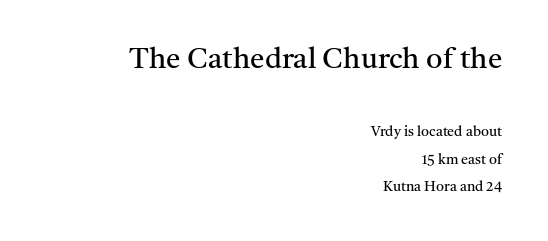
Think of a printed novel: that variable character pitch is what you see here. Large over small — that's the arrangement of the two blocks here. This sample uses an upright cut, with every glyph sitting square on the baseline. Glyph-to-glyph distance matches everyday printed text. Bare-footed words on every line.
